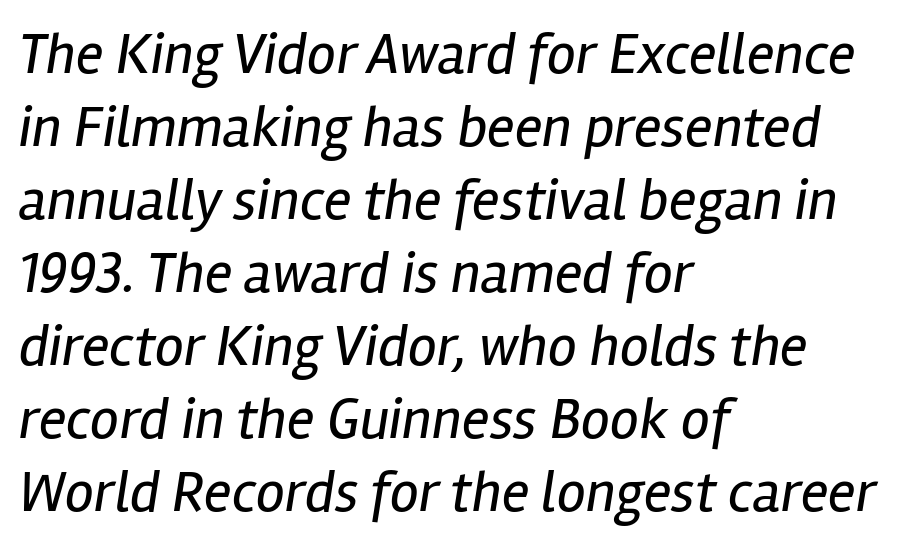
The image shows 58 px regular-weight, condensed type, italic (leaning right); set left-aligned, normal line spacing (1.26x), normal letter spacing, not underlined; low stroke contrast and a medium x-height.
